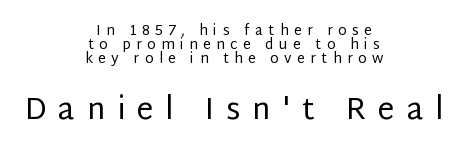
Q: Is the text bold? A: No.
Q: Is the text italic (slanted)? A: No, it is upright.
Q: Is the typeface a serif or a sans-serif typeface? A: Sans-serif.
Q: Is the text underlined? A: No.
Q: How is the paragraph aligned? A: Centered.
Q: Is the spacing between letters normal or unusually wide? A: Unusually wide.
Q: Is the spacing between lines tight, normal or loose? A: Tight.
Q: Which block of text is set in a larger size, the first (top) or the second (bottom)? A: The second (bottom) one.
Q: Width (condensed, normal, or wide)? A: Normal.
Q: Stroke contrast? A: Low.
Q: x-height? A: Large.
Q: Monospaced? A: No.
